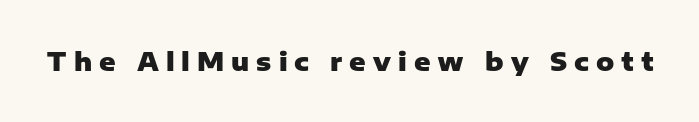
{"italic": "no", "bold": "yes", "underline": "no", "letter_spacing": "wide", "letter_spacing_em": 0.28, "glyph_px": 25}
